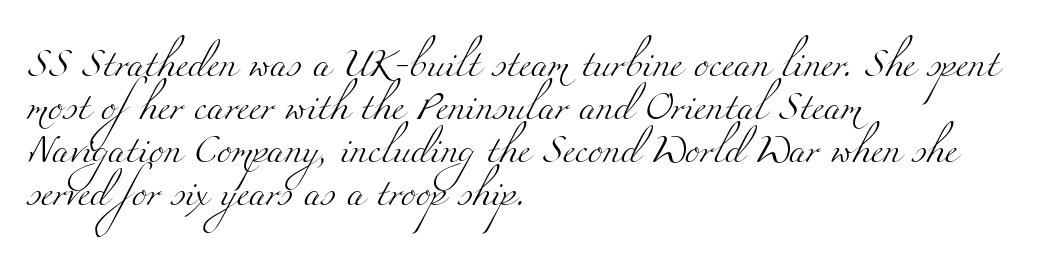
{"bold": "no", "weight": "light", "width": "wide", "stroke_contrast": "medium", "x_height": "small", "monospaced": "no", "underline": "no", "align": "left", "line_spacing": "normal", "line_spacing_ratio": 1.53, "letter_spacing": "normal", "letter_spacing_em": 0.0, "glyph_px": 28}
